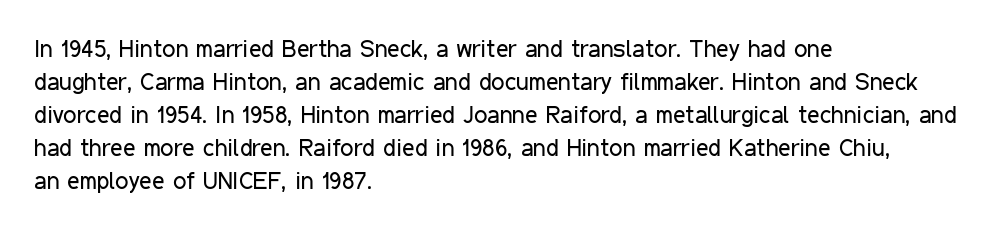
These lines stack with their left ends in a neat column. Letters rest on an invisible, unmarked baseline. The lines sit at an ordinary, default distance from one another. The type sits square on the baseline with zero lean. No letter is thick-stroked: the sample isn't bold. Default kerning and tracking; the words read as compact shapes.
